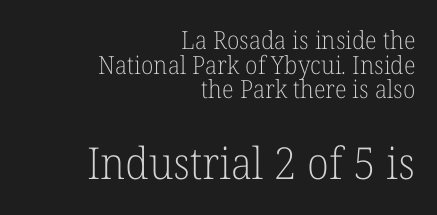
The face looks like a standard text weight, possibly lighter. If you squint, the bottom block still reads clearly — it's the larger of the two. A roman cut, with each character standing at attention. Is this a fixed-width face? No — the glyphs have proportional, varying widths. Each line ends at the same right margin while the left side varies.
